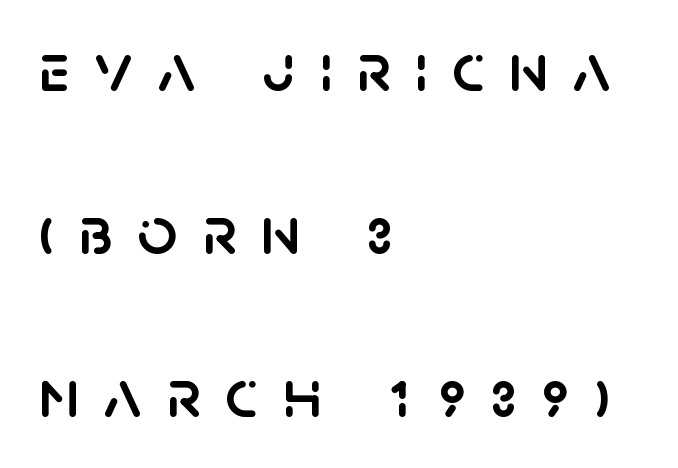
Q: Is the text italic (slanted)? A: No, it is upright.
Q: Is the typeface a serif or a sans-serif typeface? A: Sans-serif.
Q: Is the text underlined? A: No.
Q: How is the paragraph aligned? A: Left-aligned.
Q: Is the spacing between letters normal or unusually wide? A: Unusually wide.
Q: Is the spacing between lines tight, normal or loose? A: Loose.
Q: Width (condensed, normal, or wide)? A: Normal.
Q: Stroke contrast? A: Low.
Q: x-height? A: Large.
Q: Monospaced? A: No.
